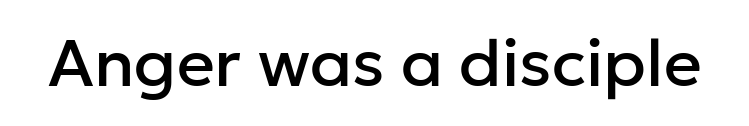
Q: Is the text italic (slanted)? A: No, it is upright.
Q: Is the typeface a serif or a sans-serif typeface? A: Sans-serif.
Q: Is the text underlined? A: No.
Q: Is the spacing between letters normal or unusually wide? A: Normal.
Q: Width (condensed, normal, or wide)? A: Normal.
Q: Stroke contrast? A: Low.
Q: x-height? A: Medium.
Q: Monospaced? A: No.
